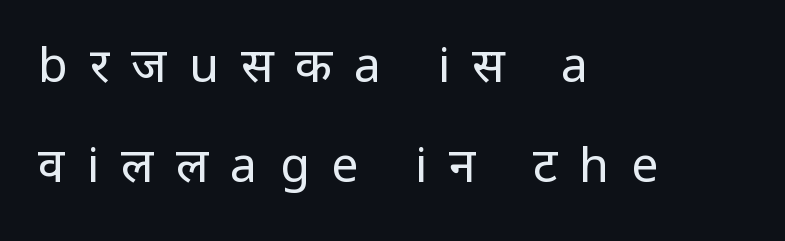
Q: Is the text bold? A: No.
Q: Is the text italic (slanted)? A: No, it is upright.
Q: Is the typeface a serif or a sans-serif typeface? A: Sans-serif.
Q: Is the text underlined? A: No.
Q: How is the paragraph aligned? A: Left-aligned.
Q: Is the spacing between letters normal or unusually wide? A: Unusually wide.
Q: Is the spacing between lines tight, normal or loose? A: Loose.
Q: Width (condensed, normal, or wide)? A: Normal.
Q: Stroke contrast? A: Low.
Q: x-height? A: Medium.
Q: Monospaced? A: No.
